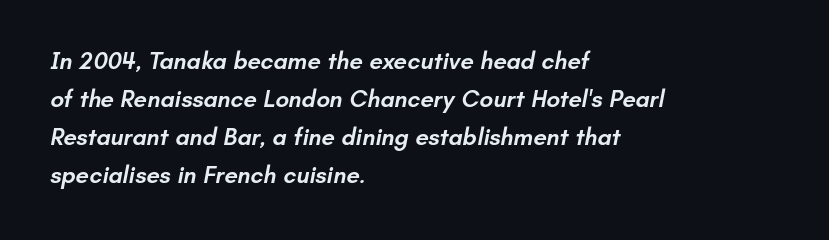
The image shows 24 px text type; set left-aligned, normal line spacing (1.58x), normal letter spacing, not underlined.
